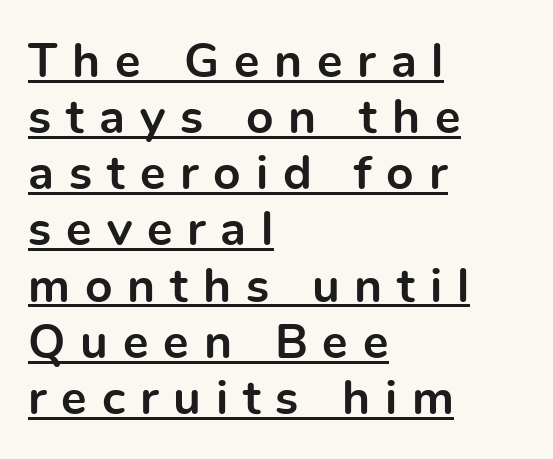
{"serif": "no", "italic": "no", "bold": "yes", "weight": "bold", "width": "normal", "x_height": "medium", "monospaced": "no", "underline": "yes", "align": "left", "line_spacing_ratio": 1.17, "letter_spacing": "wide", "letter_spacing_em": 0.31, "glyph_px": 48}
